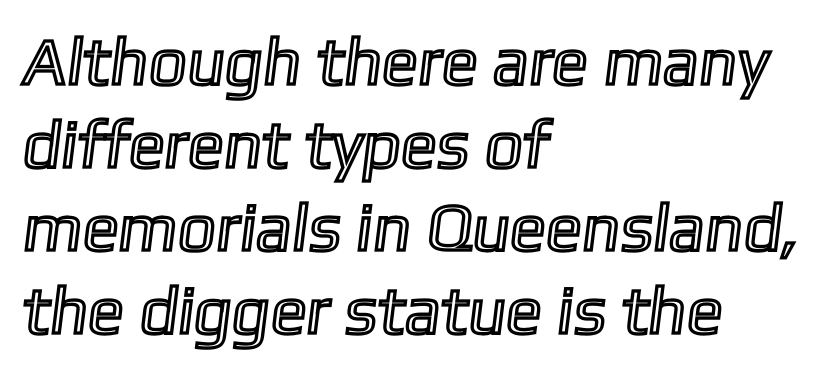
Compared with typical body copy, the letter spacing here is the same. The words here are not underlined. Where is the straight margin? On the left. Do the characters align in a grid? No, the font is proportional.
